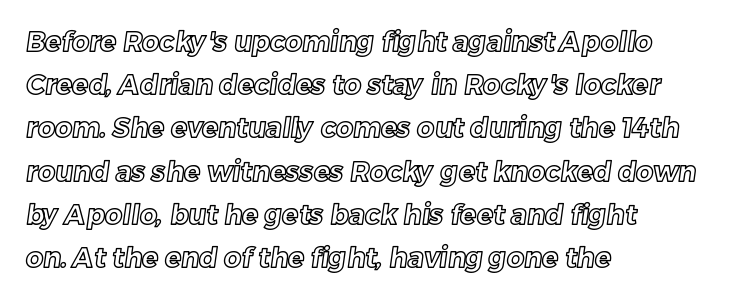
Q: Is the text underlined? A: No.
Q: How is the paragraph aligned? A: Left-aligned.
Q: Is the spacing between letters normal or unusually wide? A: Normal.
Q: Is the spacing between lines tight, normal or loose? A: Normal.
